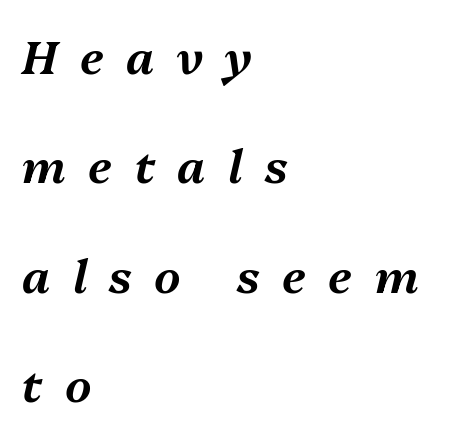
{"italic": "yes", "lean": "right", "slant_degrees": 13, "width": "normal", "stroke_contrast": "medium", "x_height": "medium", "monospaced": "no", "underline": "no", "align": "left", "line_spacing": "loose", "line_spacing_ratio": 2.38, "letter_spacing": "wide", "letter_spacing_em": 0.49, "glyph_px": 46}
